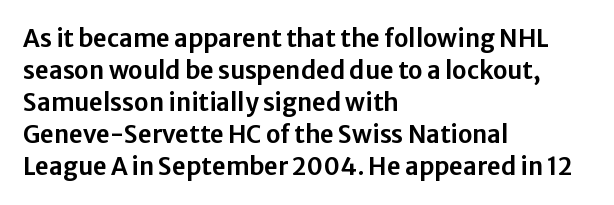
No italicization has been applied; the sample stays upright. The vertical gap from one line to the next is medium. Standard letterfit; no display-style spreading of the glyphs. The passage is arranged the way most books set body copy — flush left. Rule under the text: the space is simply empty.
